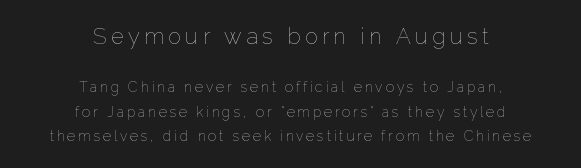
Compared with a typical body face, this is equally light or lighter still. The first block has been scaled up relative to the second. In CSS terms this would be text-align: center. Loose tracking; the words dissolve into strings of separated letters.
